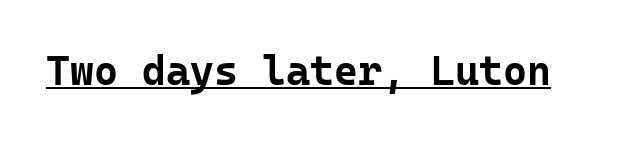
The lettering stays uniformly vertical, giving the passage a roman look. Are there feet on the stems? There aren't — it's a sans. Underlined type. Tracking value appears to be zero — textbook default spacing.
